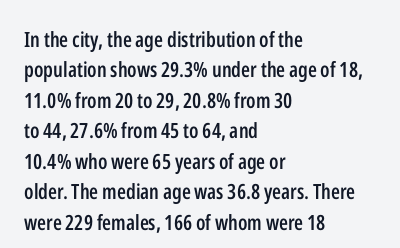
{"italic": "no", "bold": "semi", "underline": "no", "align": "left", "line_spacing": "normal", "line_spacing_ratio": 1.45, "letter_spacing": "normal", "letter_spacing_em": 0.0, "glyph_px": 21}
